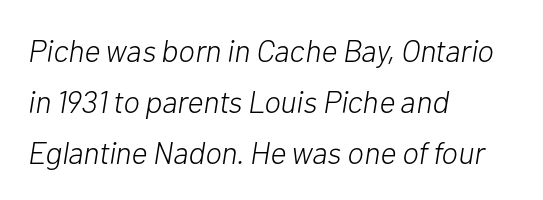
The image shows 31 px light type, italic (leaning right); set left-aligned, normal line spacing (1.64x), normal letter spacing, not underlined; low stroke contrast and a medium x-height.
